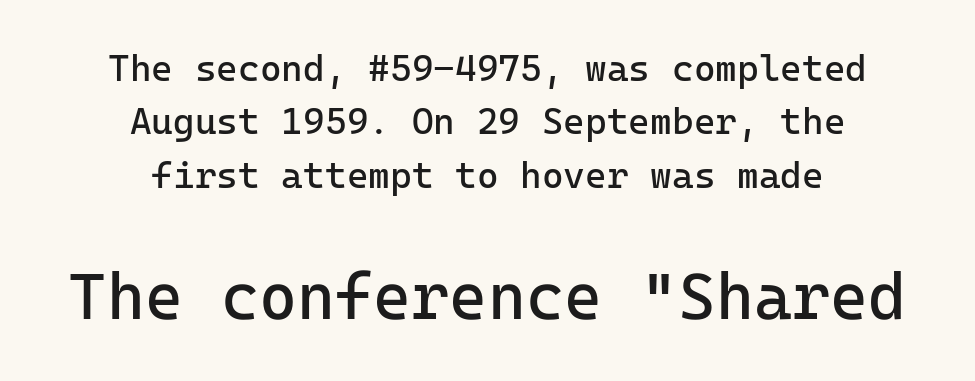
Q: Is the text bold? A: No.
Q: Is the text italic (slanted)? A: No, it is upright.
Q: Is the typeface a serif or a sans-serif typeface? A: Sans-serif.
Q: Is the text underlined? A: No.
Q: How is the paragraph aligned? A: Centered.
Q: Is the spacing between letters normal or unusually wide? A: Normal.
Q: Is the spacing between lines tight, normal or loose? A: Normal.
Q: Which block of text is set in a larger size, the first (top) or the second (bottom)? A: The second (bottom) one.
Q: Width (condensed, normal, or wide)? A: Normal.
Q: Stroke contrast? A: Low.
Q: x-height? A: Medium.
